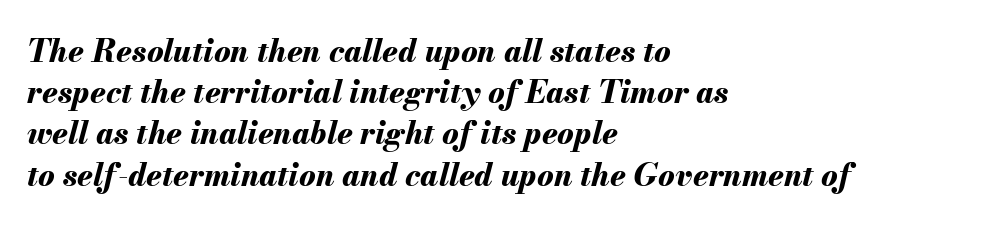
The passage shown is typed in a proportional face where columns would drift. Letter spacing: default. Left-aligned paragraph, ragged on the right. Italic? Definitely — the glyphs are oblique. Vertically, the passage feels balanced, rows spaced as you'd expect.
